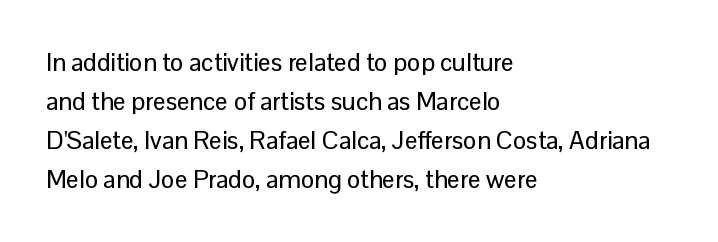
{"italic": "no", "underline": "no", "align": "left", "line_spacing": "normal", "line_spacing_ratio": 1.56, "letter_spacing": "normal", "letter_spacing_em": 0.0, "glyph_px": 25}
